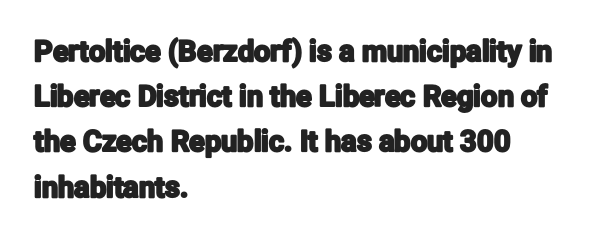
Posture: vertical. Here the designer chose a conventional face with non-uniform glyph widths. The passage is arranged the way most books set body copy — flush left. These lines keep a tight, regular rhythm from letter to letter. Horizontal bands of white between lines are of average thickness.
